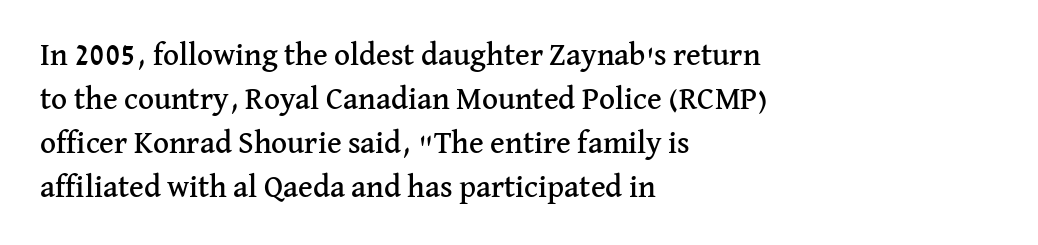
Q: Is the text italic (slanted)? A: No, it is upright.
Q: Is the typeface a serif or a sans-serif typeface? A: Serif.
Q: Is the text underlined? A: No.
Q: How is the paragraph aligned? A: Left-aligned.
Q: Is the spacing between letters normal or unusually wide? A: Normal.
Q: Is the spacing between lines tight, normal or loose? A: Normal.
Q: Width (condensed, normal, or wide)? A: Normal.
Q: Stroke contrast? A: Medium.
Q: x-height? A: Medium.
Q: Monospaced? A: No.
